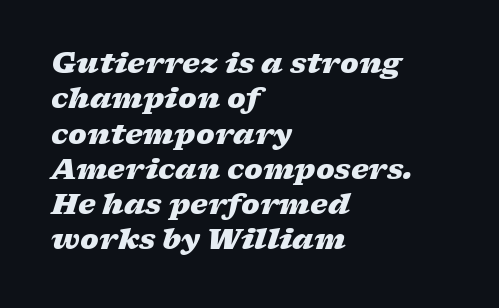
The image shows 28 px heavy, wide type, italic (leaning right); set left-aligned, normal line spacing (1.26x), normal letter spacing, not underlined; low stroke contrast and a medium x-height.
